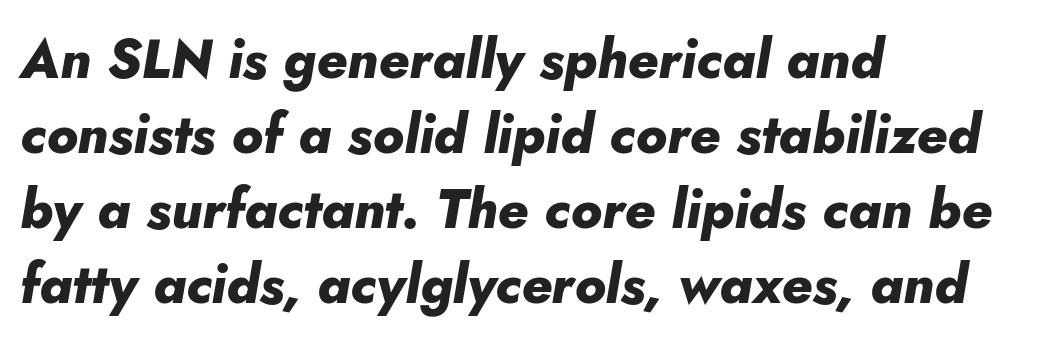
The image shows 54 px heavy type, italic (leaning right); set left-aligned, normal line spacing (1.39x), normal letter spacing, not underlined; low stroke contrast and a small x-height.
